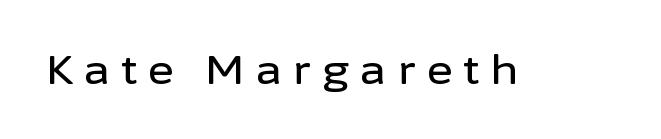
{"serif": "no", "italic": "no", "width": "normal", "stroke_contrast": "low", "x_height": "medium", "monospaced": "no", "underline": "no", "letter_spacing": "wide", "letter_spacing_em": 0.27, "glyph_px": 40}
